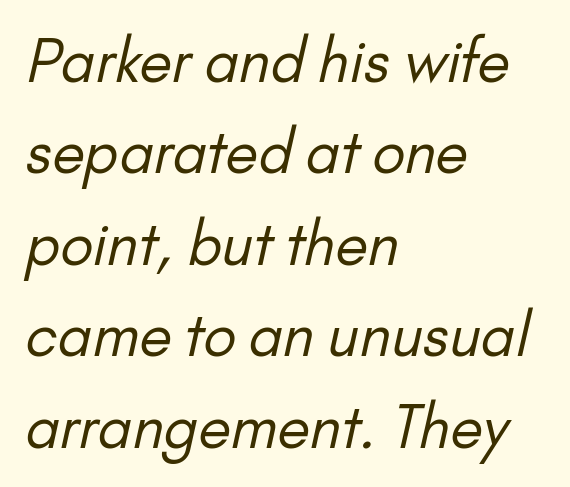
Q: Is the text bold? A: No.
Q: Is the typeface a serif or a sans-serif typeface? A: Sans-serif.
Q: Is the text underlined? A: No.
Q: How is the paragraph aligned? A: Left-aligned.
Q: Is the spacing between letters normal or unusually wide? A: Normal.
Q: Is the spacing between lines tight, normal or loose? A: Normal.
Q: Width (condensed, normal, or wide)? A: Normal.
Q: Stroke contrast? A: Low.
Q: x-height? A: Small.
Q: Monospaced? A: No.
